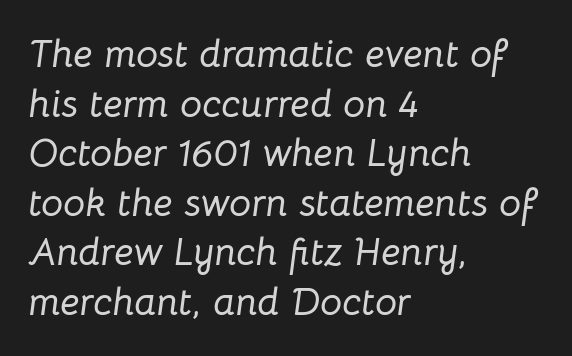
Q: Is the text italic (slanted)? A: Yes, it leans right by about 8 degrees.
Q: Is the text underlined? A: No.
Q: How is the paragraph aligned? A: Left-aligned.
Q: Is the spacing between letters normal or unusually wide? A: Normal.
Q: Is the spacing between lines tight, normal or loose? A: Normal.
Q: Width (condensed, normal, or wide)? A: Normal.
Q: Stroke contrast? A: Low.
Q: x-height? A: Medium.
Q: Monospaced? A: No.
